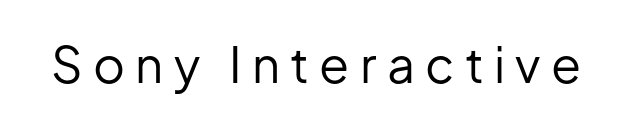
{"serif": "no", "italic": "no", "bold": "no", "weight": "regular", "width": "normal", "stroke_contrast": "low", "x_height": "medium", "monospaced": "no", "underline": "no", "letter_spacing": "wide", "letter_spacing_em": 0.21, "glyph_px": 49}
